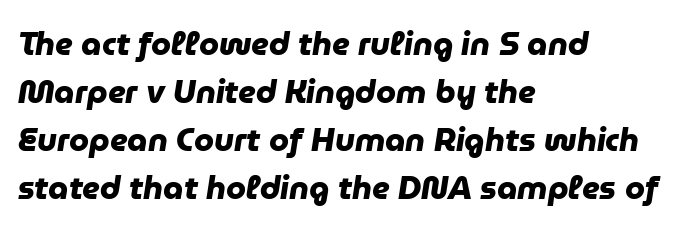
The image shows 32 px heavy sans-serif type; set left-aligned, normal line spacing (1.5x), normal letter spacing, not underlined; low stroke contrast and a medium x-height.
